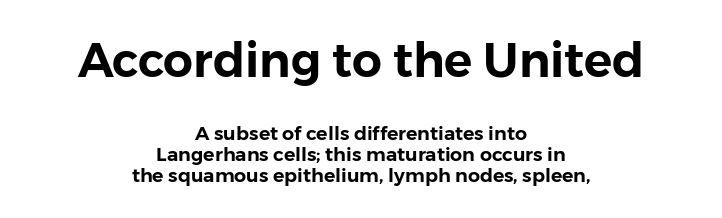
You can tell it's not italic because the verticals are truly vertical. Line spacing here is tight. To sum up the face: it is a sans, with no serifs. Just letters on the line, the space beneath them empty. Between one letter and the next there's only the usual sliver of space.
